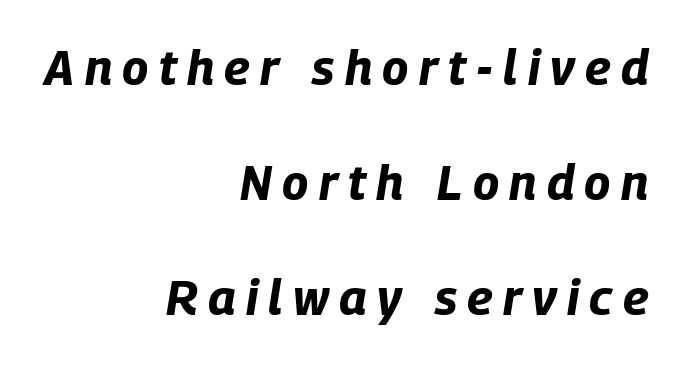
Where is the straight margin? On the right. What's the leading like? Stretched, with rows far apart. Check under the words: just untouched page. Pretty heavy lettering here — definitely bold.
